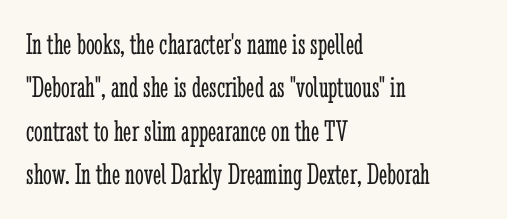
A roman cut, with each character standing at attention. This block has exactly the height ordinary leading produces. A typesetter would call this zero additional tracking. Type style note: has serifs.
